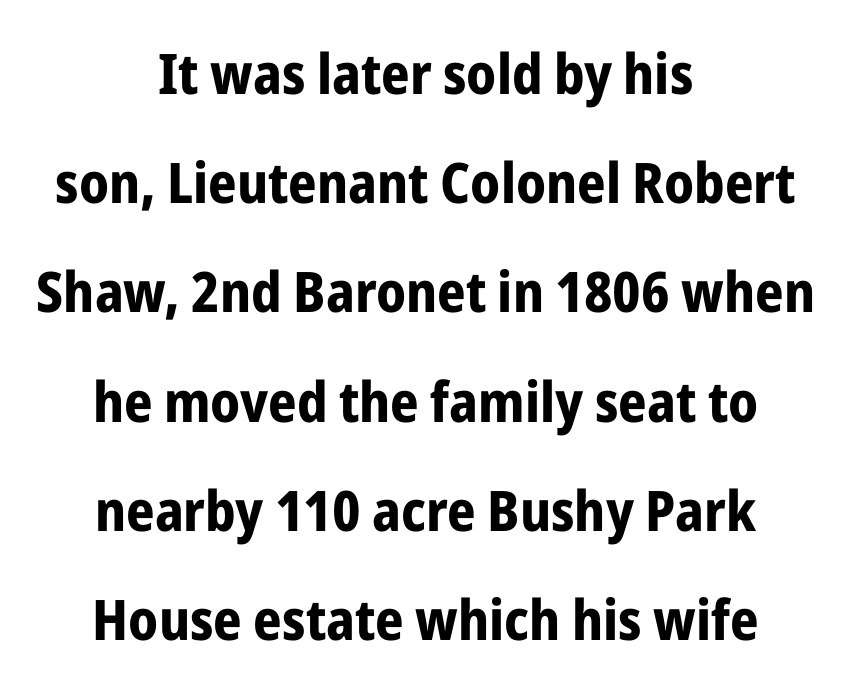
Tracking value appears to be zero — textbook default spacing. Thick stems and heavy bowls — unmistakably bold. The typography opts for an upright posture over an oblique one. Beneath every word, the page is bare.
